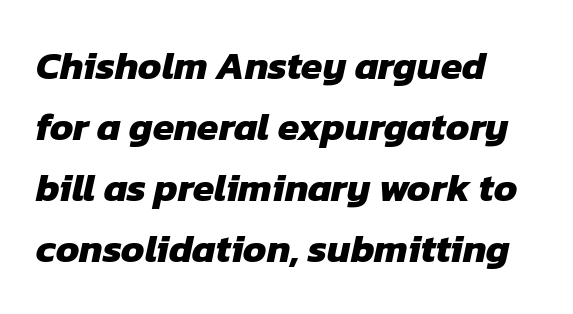
Q: Is the text bold? A: Yes.
Q: Is the typeface a serif or a sans-serif typeface? A: Sans-serif.
Q: Is the text underlined? A: No.
Q: How is the paragraph aligned? A: Left-aligned.
Q: Is the spacing between letters normal or unusually wide? A: Normal.
Q: Is the spacing between lines tight, normal or loose? A: Normal.
Q: Width (condensed, normal, or wide)? A: Normal.
Q: Stroke contrast? A: Low.
Q: x-height? A: Medium.
Q: Monospaced? A: No.
